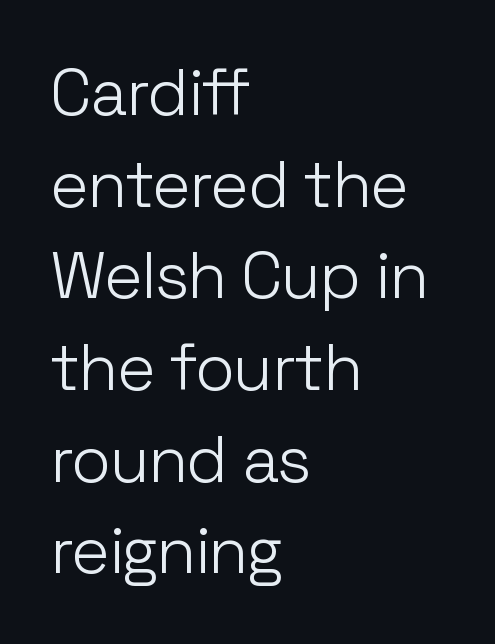
Proportional: the letters do not fall into vertical columns. The typeface has the unassuming heft of standard copy or less. Check under the words: just untouched page. These lines are set flush left with a ragged right edge.
